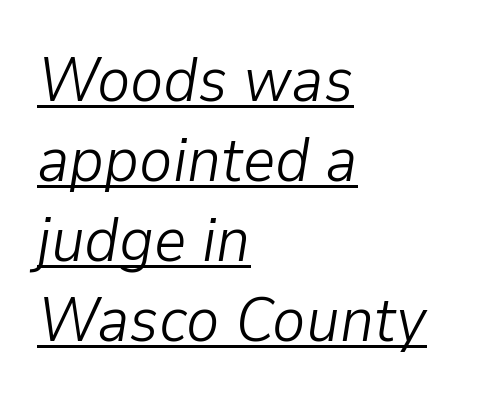
The image shows 63 px light type, italic (leaning right); set left-aligned, normal line spacing (1.27x), normal letter spacing, underlined; low stroke contrast and a medium x-height.
